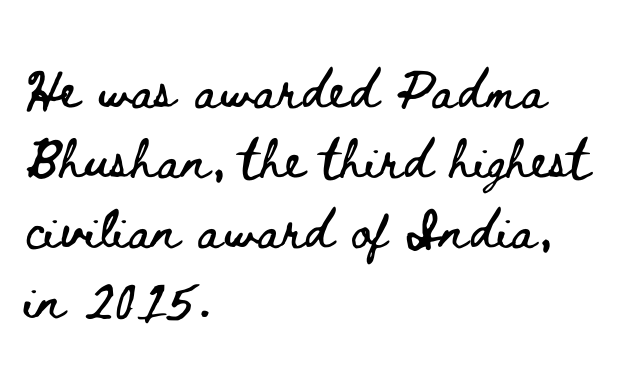
Q: Is the text italic (slanted)? A: Yes.
Q: Is the text underlined? A: No.
Q: How is the paragraph aligned? A: Left-aligned.
Q: Is the spacing between letters normal or unusually wide? A: Normal.
Q: Is the spacing between lines tight, normal or loose? A: Normal.
Q: Width (condensed, normal, or wide)? A: Wide.
Q: Stroke contrast? A: Low.
Q: x-height? A: Small.
Q: Monospaced? A: No.
